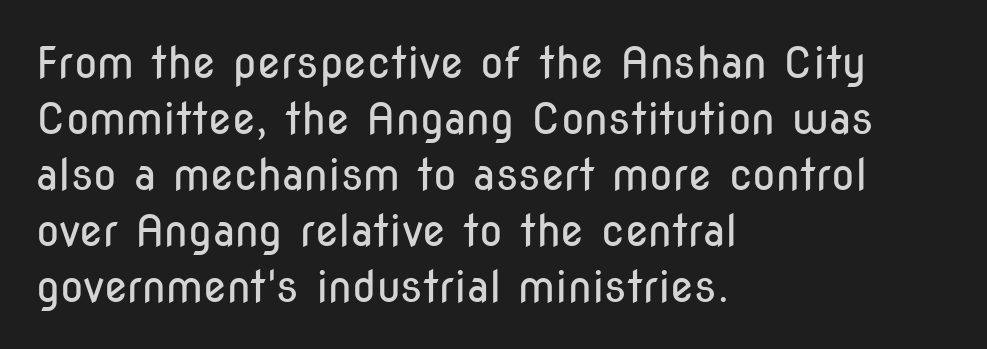
Q: Is the text bold? A: No.
Q: Is the text italic (slanted)? A: No, it is upright.
Q: Is the typeface a serif or a sans-serif typeface? A: Sans-serif.
Q: Is the text underlined? A: No.
Q: How is the paragraph aligned? A: Left-aligned.
Q: Is the spacing between letters normal or unusually wide? A: Normal.
Q: Is the spacing between lines tight, normal or loose? A: Normal.
Q: Width (condensed, normal, or wide)? A: Condensed.
Q: Stroke contrast? A: Low.
Q: x-height? A: Medium.
Q: Monospaced? A: No.
